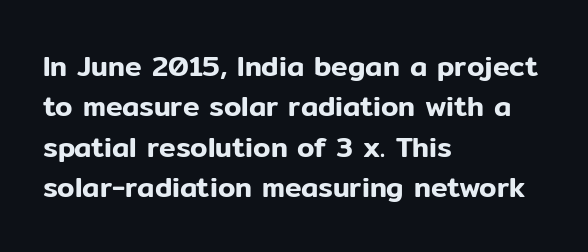
The image shows 28 px sans-serif type, upright; set left-aligned, normal line spacing (1.44x), normal letter spacing, not underlined; low stroke contrast and a medium x-height.
